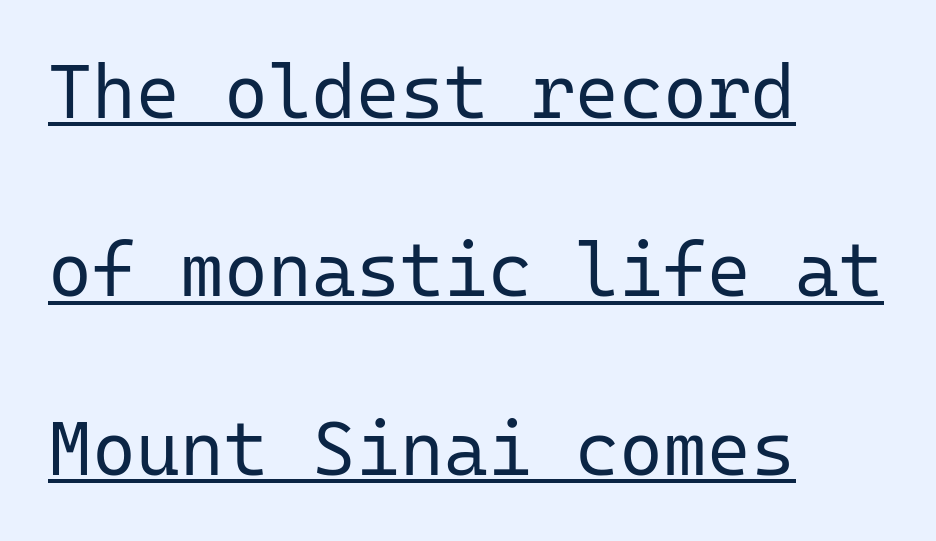
Q: Is the text bold? A: No.
Q: Is the text italic (slanted)? A: No, it is upright.
Q: Is the typeface a serif or a sans-serif typeface? A: Sans-serif.
Q: Is the text underlined? A: Yes.
Q: How is the paragraph aligned? A: Left-aligned.
Q: Is the spacing between letters normal or unusually wide? A: Normal.
Q: Is the spacing between lines tight, normal or loose? A: Loose.
Q: Width (condensed, normal, or wide)? A: Normal.
Q: Stroke contrast? A: Low.
Q: x-height? A: Medium.
Q: Monospaced? A: Yes.
